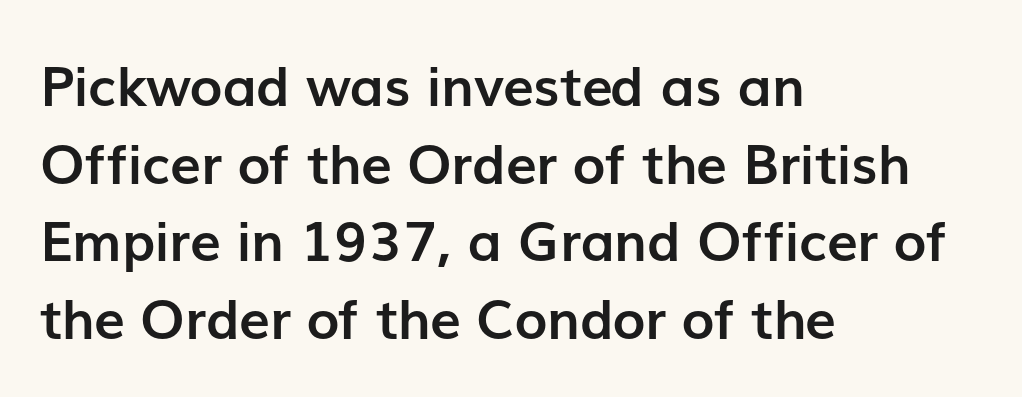
The image shows 55 px semibold sans-serif type, upright; set left-aligned, normal line spacing (1.41x), normal letter spacing, not underlined; low stroke contrast and a medium x-height.
